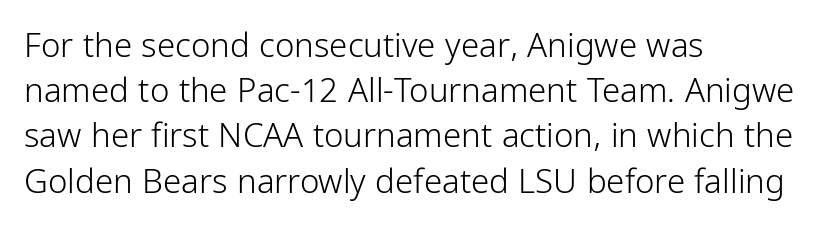
The image shows 33 px light, condensed sans-serif type, upright; set left-aligned, normal line spacing (1.37x), normal letter spacing, not underlined; low stroke contrast and a medium x-height.
